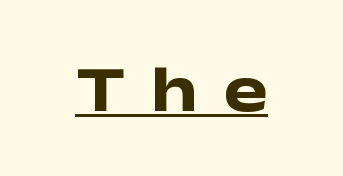
Q: Is the text bold? A: Yes.
Q: Is the text italic (slanted)? A: No, it is upright.
Q: Is the typeface a serif or a sans-serif typeface? A: Sans-serif.
Q: Is the text underlined? A: Yes.
Q: Is the spacing between letters normal or unusually wide? A: Unusually wide.
Q: Width (condensed, normal, or wide)? A: Wide.
Q: Stroke contrast? A: Low.
Q: x-height? A: Medium.
Q: Monospaced? A: No.
